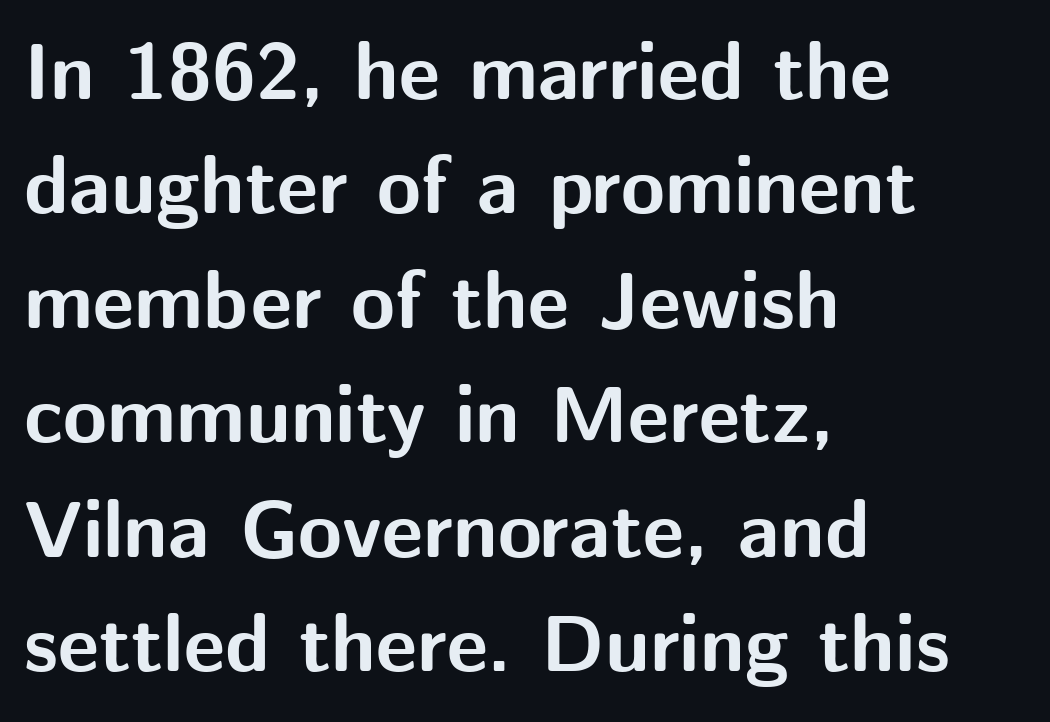
Q: Is the text bold? A: Yes.
Q: Is the text italic (slanted)? A: No, it is upright.
Q: Is the typeface a serif or a sans-serif typeface? A: Sans-serif.
Q: Is the text underlined? A: No.
Q: How is the paragraph aligned? A: Left-aligned.
Q: Is the spacing between letters normal or unusually wide? A: Normal.
Q: Is the spacing between lines tight, normal or loose? A: Normal.
Q: Width (condensed, normal, or wide)? A: Normal.
Q: Stroke contrast? A: Medium.
Q: x-height? A: Medium.
Q: Monospaced? A: No.
